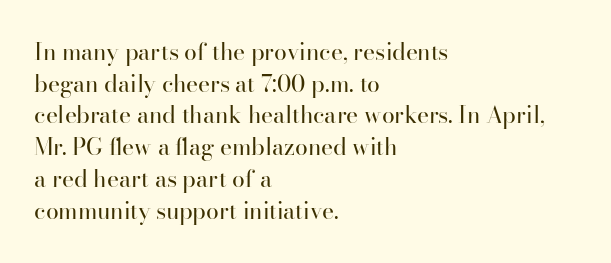
The image shows 23 px text type, upright; set left-aligned, normal line spacing (1.38x), normal letter spacing, not underlined.
